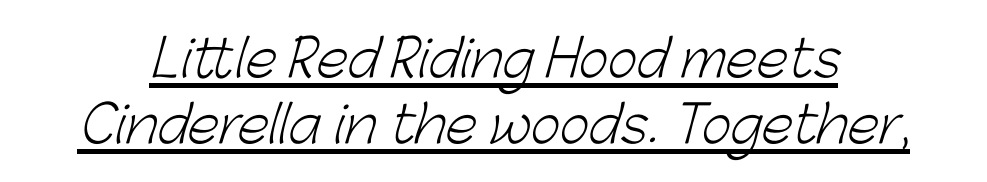
{"serif": "no", "bold": "no", "weight": "light", "width": "normal", "stroke_contrast": "low", "x_height": "medium", "monospaced": "no", "underline": "yes", "line_spacing": "normal", "line_spacing_ratio": 1.29, "letter_spacing": "normal", "letter_spacing_em": 0.0, "glyph_px": 51}
